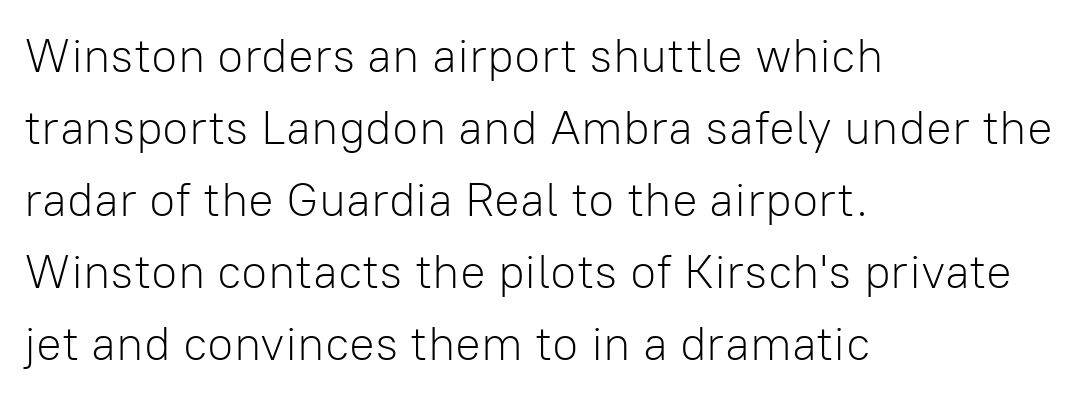
The image shows 48 px light sans-serif type, upright; set left-aligned, normal line spacing (1.5x), normal letter spacing, not underlined; low stroke contrast and a medium x-height.
